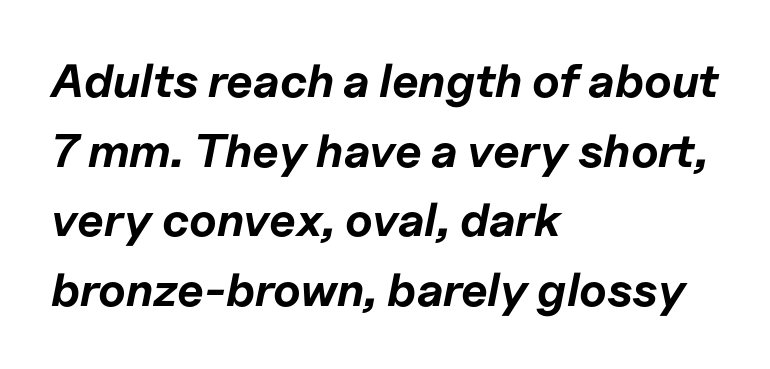
Q: Is the text bold? A: Yes.
Q: Is the text italic (slanted)? A: Yes, it leans right by about 11 degrees.
Q: Is the text underlined? A: No.
Q: How is the paragraph aligned? A: Left-aligned.
Q: Is the spacing between letters normal or unusually wide? A: Normal.
Q: Is the spacing between lines tight, normal or loose? A: Normal.
Q: Width (condensed, normal, or wide)? A: Normal.
Q: Stroke contrast? A: Low.
Q: x-height? A: Medium.
Q: Monospaced? A: No.
